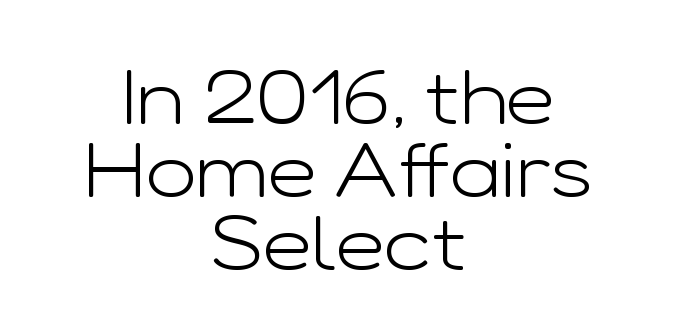
The image shows 76 px light, wide sans-serif type, upright; set centered, tight line spacing (0.96x), normal letter spacing, not underlined; low stroke contrast and a medium x-height.
